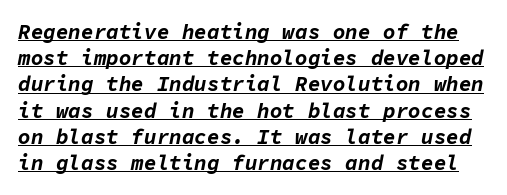
Q: Is the text bold? A: Yes.
Q: Is the text italic (slanted)? A: Yes, it leans right by about 11 degrees.
Q: Is the text underlined? A: Yes.
Q: Is the spacing between letters normal or unusually wide? A: Normal.
Q: Is the spacing between lines tight, normal or loose? A: Normal.
